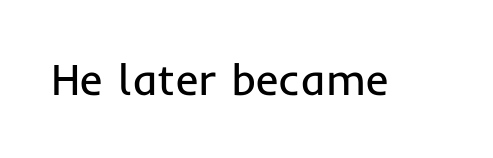
Q: Is the text bold? A: No.
Q: Is the text italic (slanted)? A: No, it is upright.
Q: Is the typeface a serif or a sans-serif typeface? A: Sans-serif.
Q: Is the text underlined? A: No.
Q: Is the spacing between letters normal or unusually wide? A: Normal.
Q: Width (condensed, normal, or wide)? A: Normal.
Q: Stroke contrast? A: Low.
Q: x-height? A: Medium.
Q: Monospaced? A: No.
